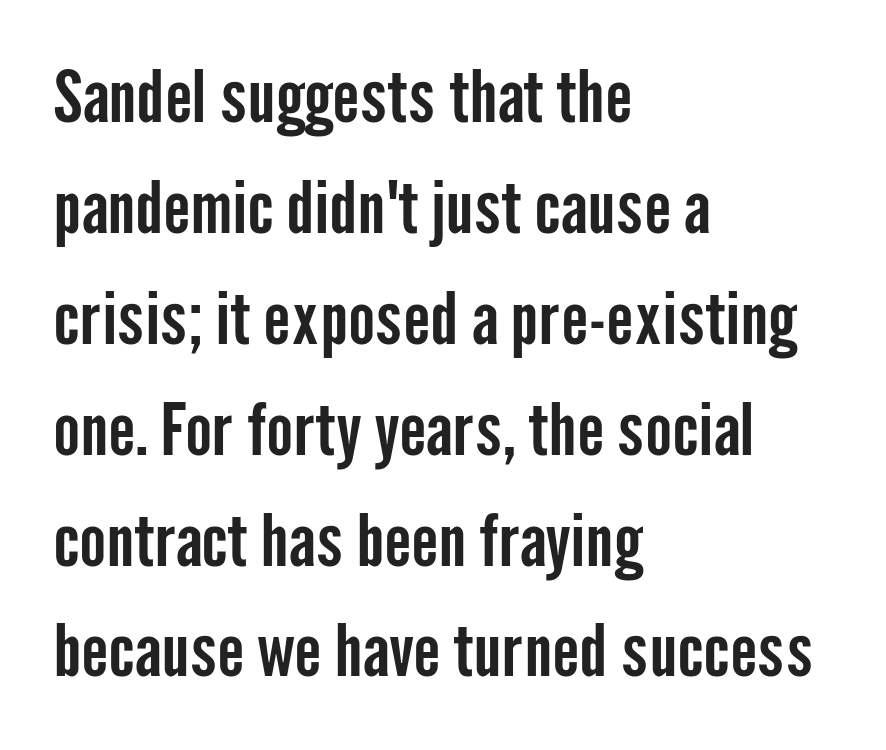
Q: Is the text italic (slanted)? A: No, it is upright.
Q: Is the typeface a serif or a sans-serif typeface? A: Sans-serif.
Q: Is the text underlined? A: No.
Q: How is the paragraph aligned? A: Left-aligned.
Q: Is the spacing between letters normal or unusually wide? A: Normal.
Q: Is the spacing between lines tight, normal or loose? A: Normal.
Q: Width (condensed, normal, or wide)? A: Condensed.
Q: Stroke contrast? A: Low.
Q: x-height? A: Medium.
Q: Monospaced? A: No.
